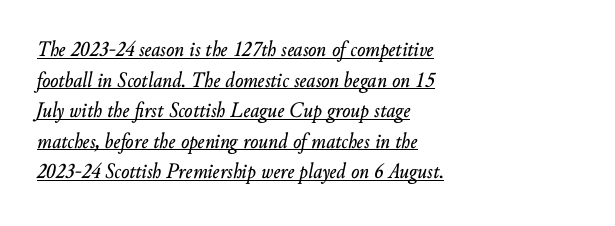
{"italic": "yes", "lean": "right", "slant_degrees": 10, "underline": "yes", "align": "left", "line_spacing": "normal", "line_spacing_ratio": 1.39, "letter_spacing": "normal", "letter_spacing_em": 0.0, "glyph_px": 22}
